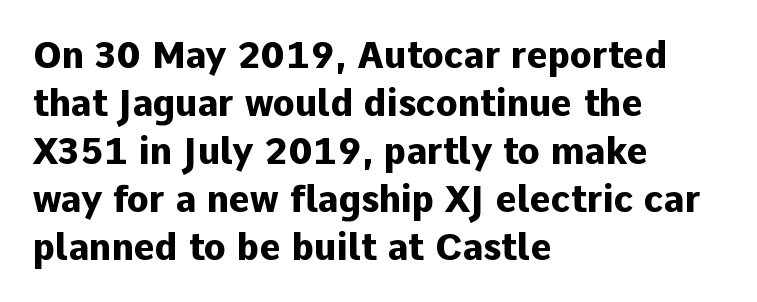
The image shows 36 px heavy sans-serif type, upright; set left-aligned, normal line spacing (1.33x), normal letter spacing, not underlined; low stroke contrast and a medium x-height.
